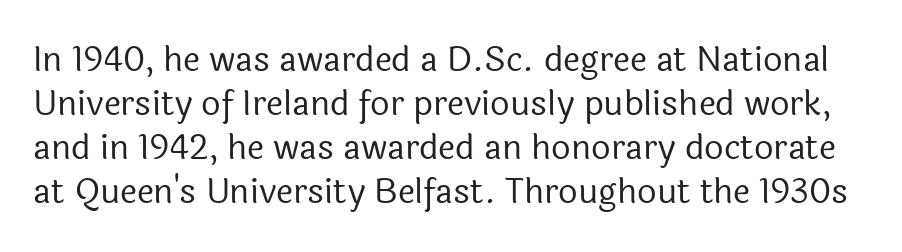
{"serif": "no", "italic": "no", "bold": "no", "weight": "regular", "width": "normal", "x_height": "medium", "monospaced": "no", "underline": "no", "line_spacing": "normal", "line_spacing_ratio": 1.29, "letter_spacing": "normal", "letter_spacing_em": 0.0, "glyph_px": 34}
